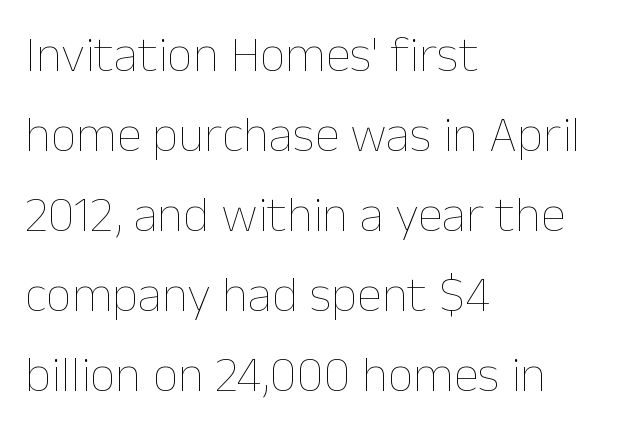
Q: Is the text bold? A: No.
Q: Is the text italic (slanted)? A: No, it is upright.
Q: Is the text underlined? A: No.
Q: How is the paragraph aligned? A: Left-aligned.
Q: Is the spacing between letters normal or unusually wide? A: Normal.
Q: Is the spacing between lines tight, normal or loose? A: Normal.
Q: Width (condensed, normal, or wide)? A: Normal.
Q: Stroke contrast? A: Low.
Q: x-height? A: Medium.
Q: Monospaced? A: No.
